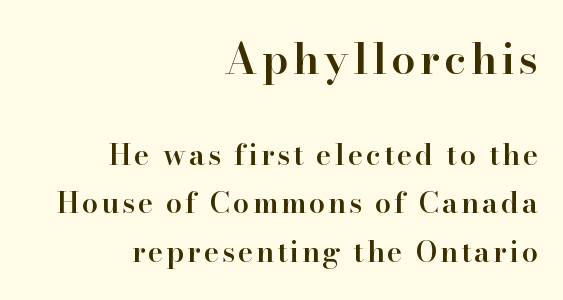
Q: Is the text bold? A: Semi-bold.
Q: Is the text italic (slanted)? A: No, it is upright.
Q: Is the typeface a serif or a sans-serif typeface? A: Serif.
Q: Is the text underlined? A: No.
Q: How is the paragraph aligned? A: Right-aligned.
Q: Is the spacing between lines tight, normal or loose? A: Normal.
Q: Which block of text is set in a larger size, the first (top) or the second (bottom)? A: The first (top) one.
Q: Width (condensed, normal, or wide)? A: Normal.
Q: Stroke contrast? A: High.
Q: x-height? A: Small.
Q: Monospaced? A: No.
